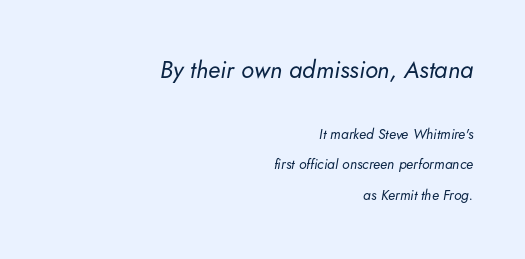
{"italic": "yes", "lean": "right", "slant_degrees": 5, "bold": "no", "underline": "no", "align": "right", "line_spacing": "loose", "line_spacing_ratio": 2.19, "letter_spacing": "normal", "letter_spacing_em": 0.0, "larger_block": "first", "size_ratio": 1.71, "glyph_px": 24}
